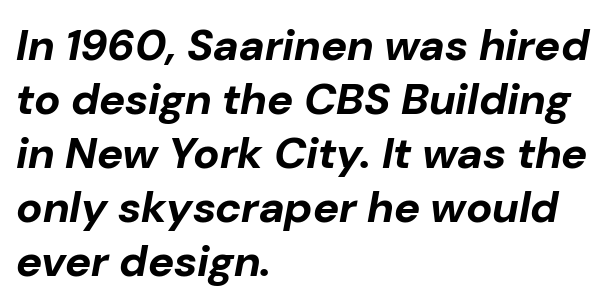
Compared with ordinary roman type, these characters are visibly tilted. Caption: bold face, heavy strokes. The paragraph shown leans on its left margin. You could not count columns in this text — the font is proportionally spaced.
